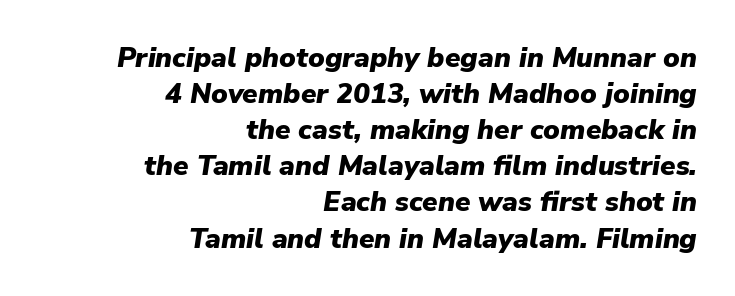
Leading matches the norm, producing a regular column. The string is rendered with underlining switched off. Each glyph is drawn with heavy, bold strokes. The lines in this sample share a right terminus and differ only in where they begin. Is this a fixed-width face? No — the glyphs have proportional, varying widths. Caption: standard tracking, unaltered.
